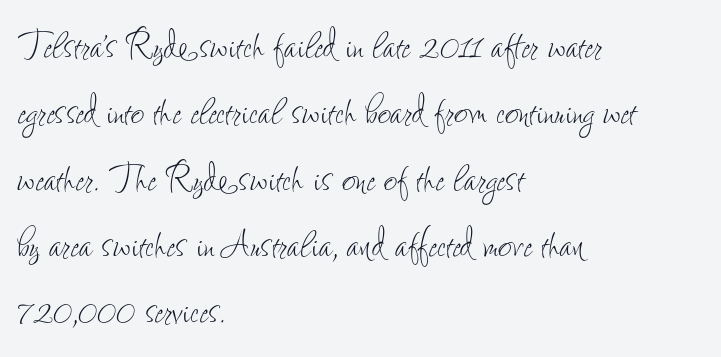
The image shows 47 px thin, condensed type; set left-aligned, normal line spacing (1.41x), normal letter spacing, not underlined; low stroke contrast and a small x-height.
